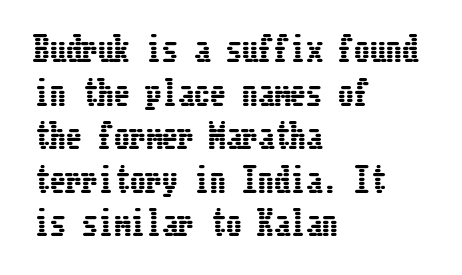
The image shows 32 px condensed type, upright; set left-aligned, normal line spacing (1.36x), normal letter spacing, not underlined; low stroke contrast and a medium x-height.
